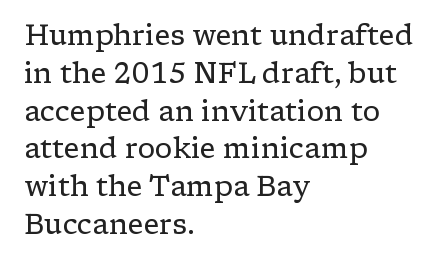
These lines stack with their left ends in a neat column. Quick note: underline off. The font is comparable to plain body text, perhaps lighter. In terms of letterspacing, this is plain default setting. Do the characters align in a grid? No, the font is proportional.
